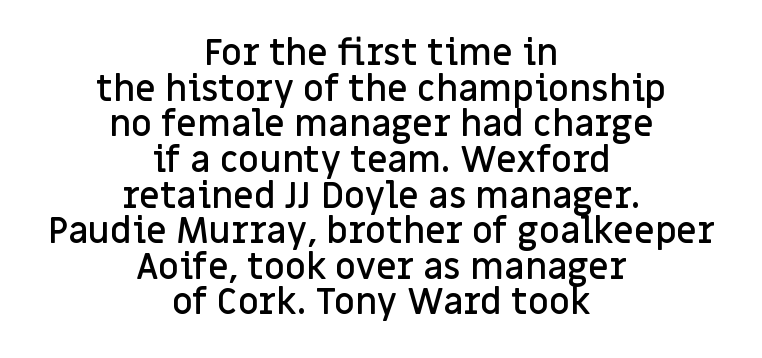
Between one letter and the next there's only the usual sliver of space. In CSS terms this would be text-align: center. Designer's note — italics off, roman on. Is there much room between lines? No — they nearly touch. To sum up the face: it is a sans, with no serifs. Every letter is mildly thick-stroked: semibold rather than bold.
